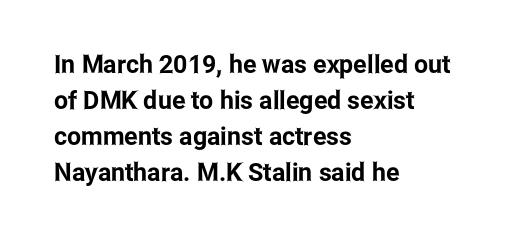
Vertically, the passage feels balanced, rows spaced as you'd expect. Every character sits straight up, as roman type does. A typesetter would call this zero additional tracking. Each line starts at the same left margin while the right side varies. Descenders are the only things crossing below the line.
